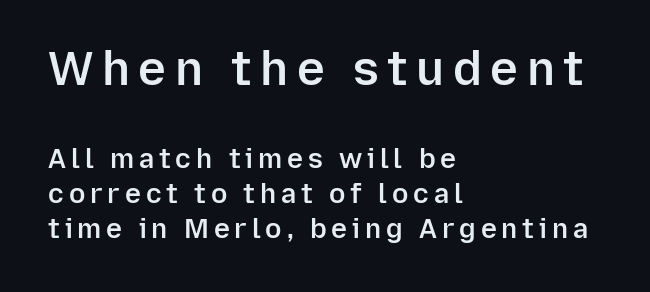
The text was rendered using a sans face with plain stroke endings. Is this a fixed-width face? No — the glyphs have proportional, varying widths. The rendering anchors every line to the left-hand side. These lines carry some extra weight — a demibold, not a full bold. If you drew a line through each stem, it would be perfectly vertical. The rendering shrinks the type as you move from the upper chunk to the lower.
